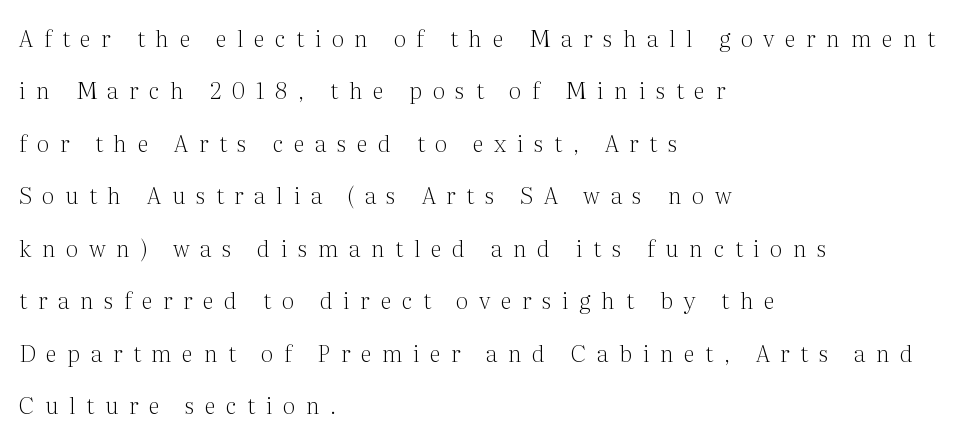
The image shows 23 px text type, upright; set left-aligned, loose line spacing (2.28x), unusually wide letter spacing (+0.46 em), not underlined.
